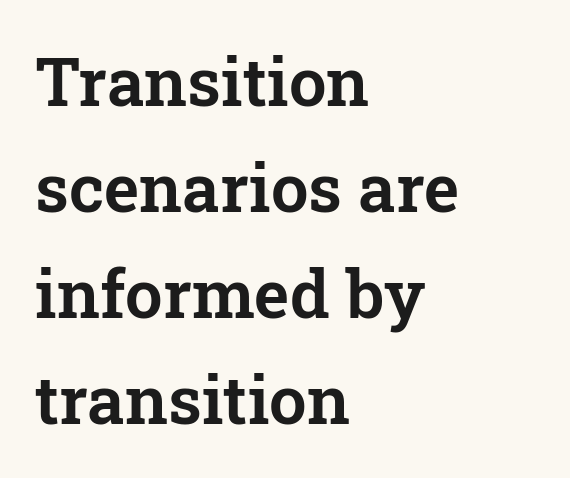
The image shows 67 px serif type, upright; set left-aligned, normal line spacing (1.58x), normal letter spacing, not underlined; low stroke contrast and a medium x-height.
